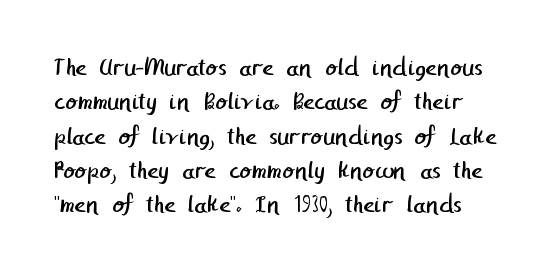
Q: Is the text bold? A: No.
Q: Is the text underlined? A: No.
Q: Is the spacing between letters normal or unusually wide? A: Normal.
Q: Is the spacing between lines tight, normal or loose? A: Normal.
